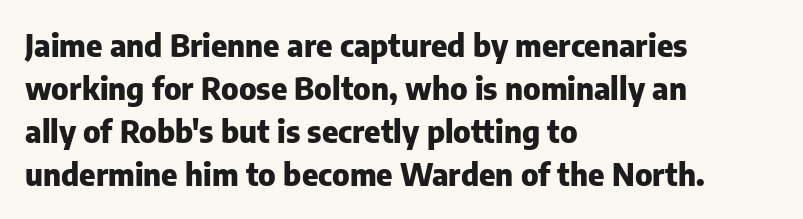
Q: Is the text bold? A: Yes.
Q: Is the text italic (slanted)? A: No, it is upright.
Q: Is the typeface a serif or a sans-serif typeface? A: Sans-serif.
Q: Is the text underlined? A: No.
Q: How is the paragraph aligned? A: Left-aligned.
Q: Is the spacing between letters normal or unusually wide? A: Normal.
Q: Is the spacing between lines tight, normal or loose? A: Normal.
Q: Width (condensed, normal, or wide)? A: Normal.
Q: Stroke contrast? A: Low.
Q: x-height? A: Medium.
Q: Monospaced? A: No.
